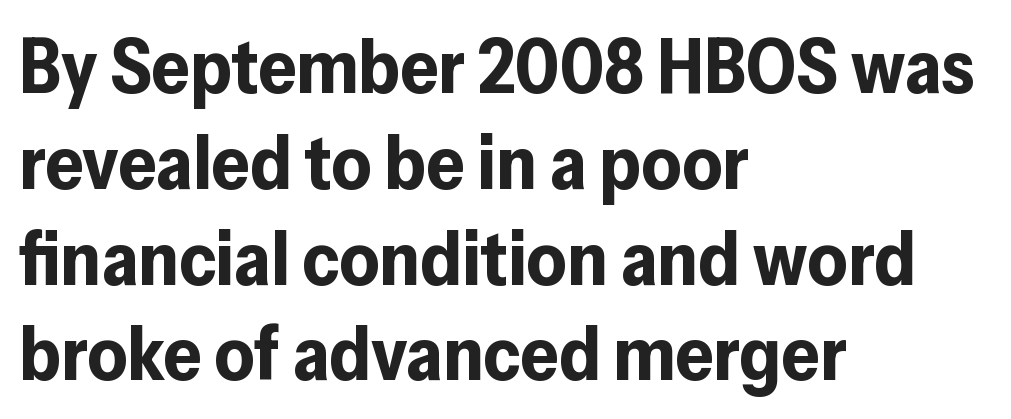
Stroke terminals: plain, sans-serif. Vertical spacing — default. The letterforms sit shoulder to shoulder at normal distance. You can tell it's not italic because the verticals are truly vertical.
